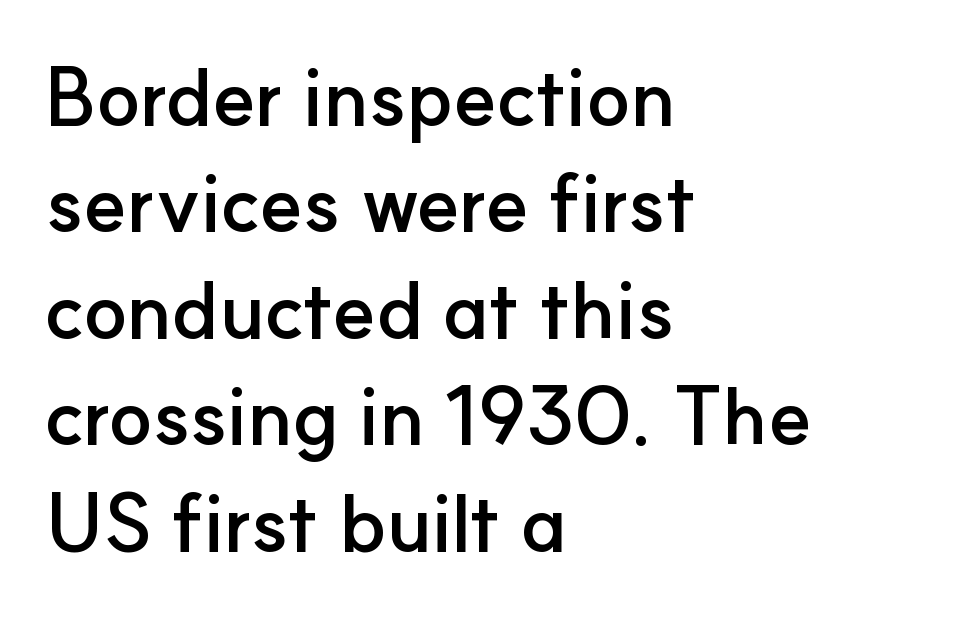
{"serif": "no", "italic": "no", "bold": "yes", "weight": "semibold", "width": "normal", "stroke_contrast": "low", "x_height": "small", "monospaced": "no", "underline": "no", "align": "left", "line_spacing": "normal", "line_spacing_ratio": 1.33, "letter_spacing": "normal", "letter_spacing_em": 0.0, "glyph_px": 80}
